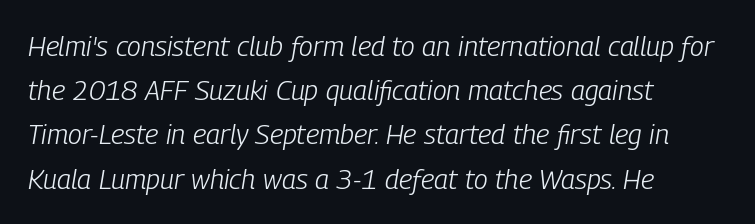
{"italic": "yes", "lean": "right", "slant_degrees": 9, "bold": "no", "weight": "light", "width": "condensed", "stroke_contrast": "low", "x_height": "medium", "monospaced": "no", "underline": "no", "align": "left", "line_spacing": "normal", "line_spacing_ratio": 1.58, "letter_spacing": "normal", "letter_spacing_em": 0.0, "glyph_px": 28}
